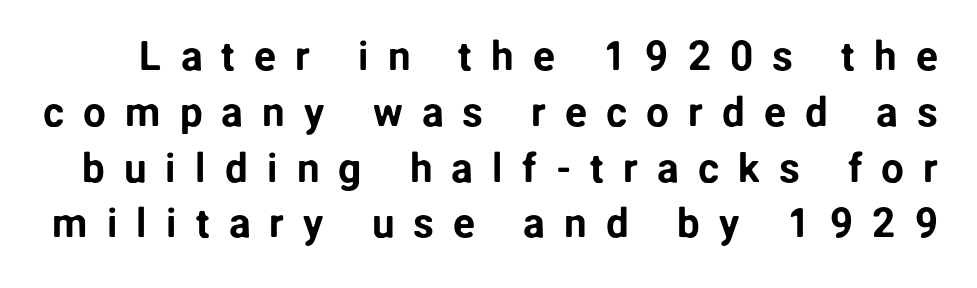
The image shows 41 px sans-serif type, upright; set normal line spacing (1.36x), unusually wide letter spacing (+0.46 em), not underlined; low stroke contrast and a medium x-height.
